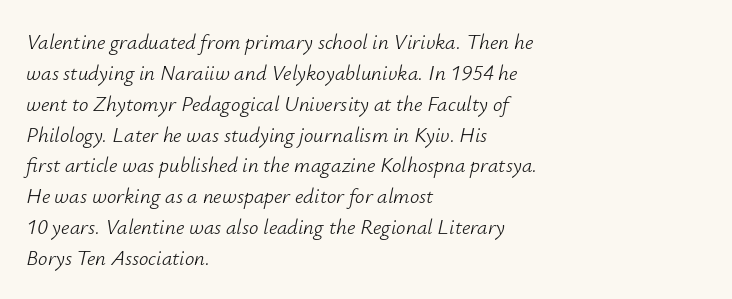
The image shows 21 px text type, italic (leaning right); set left-aligned, normal line spacing (1.47x), normal letter spacing, not underlined.
